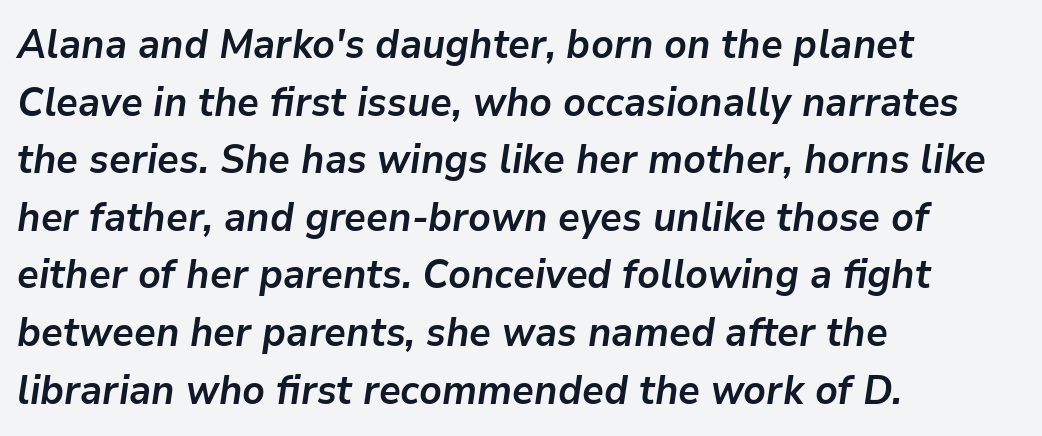
On the weight axis this lands at bold, roughly 700. This sample has the flowing, uneven cadence of proportional lettering. The text carries the slant typical of an italic or oblique font. Leading matches the norm, producing a regular column.
